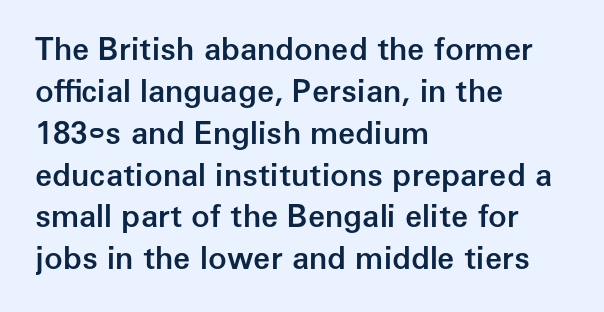
Q: Is the text bold? A: Semi-bold.
Q: Is the text italic (slanted)? A: No, it is upright.
Q: Is the typeface a serif or a sans-serif typeface? A: Sans-serif.
Q: Is the text underlined? A: No.
Q: How is the paragraph aligned? A: Left-aligned.
Q: Is the spacing between letters normal or unusually wide? A: Normal.
Q: Is the spacing between lines tight, normal or loose? A: Normal.
Q: Width (condensed, normal, or wide)? A: Normal.
Q: Stroke contrast? A: Low.
Q: x-height? A: Medium.
Q: Monospaced? A: No.
